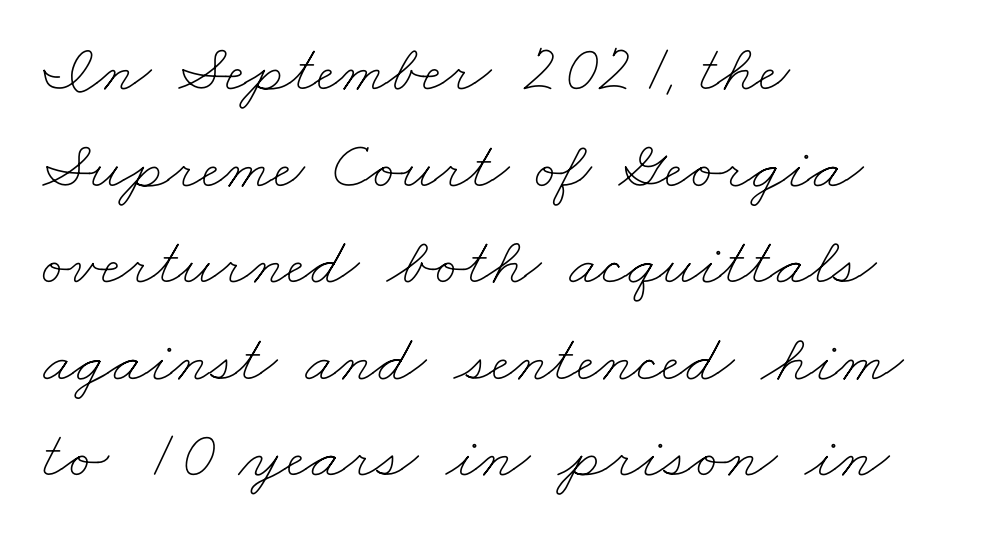
The weight would be labelled regular, book, light, or lighter still. Varying glyph widths throughout — classic text-font behaviour. The leading is moderate, giving the passage an even texture. A student would call this left alignment; a typographer would say flush left, rag right. The area under the type is left untouched.
